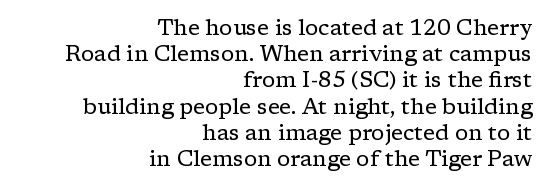
The image shows 22 px text type, upright; set right-aligned, line spacing 1.19x, normal letter spacing, not underlined.
